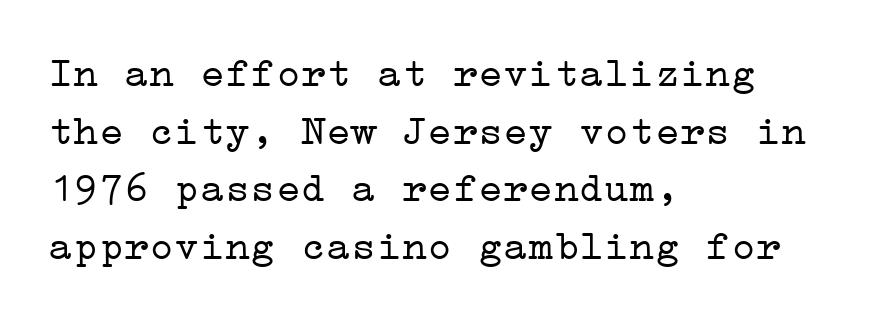
Q: Is the text bold? A: No.
Q: Is the text italic (slanted)? A: No, it is upright.
Q: Is the typeface a serif or a sans-serif typeface? A: Serif.
Q: Is the text underlined? A: No.
Q: How is the paragraph aligned? A: Left-aligned.
Q: Is the spacing between letters normal or unusually wide? A: Normal.
Q: Is the spacing between lines tight, normal or loose? A: Normal.
Q: Width (condensed, normal, or wide)? A: Wide.
Q: Stroke contrast? A: Low.
Q: x-height? A: Medium.
